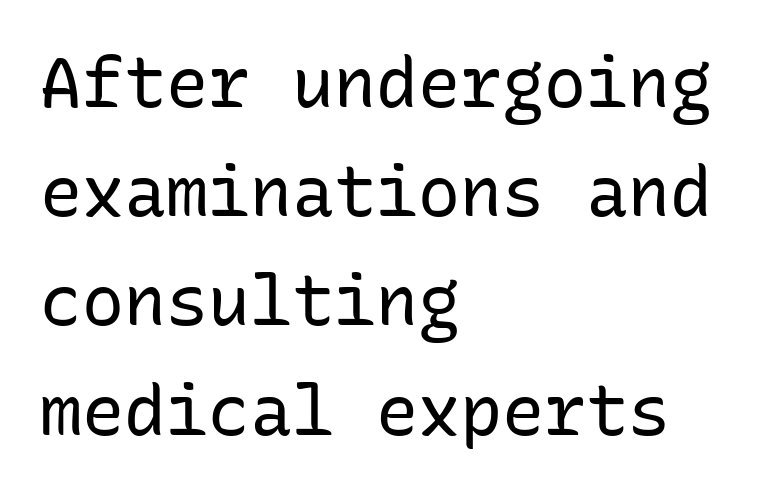
Q: Is the text bold? A: No.
Q: Is the text italic (slanted)? A: No, it is upright.
Q: Is the typeface a serif or a sans-serif typeface? A: Sans-serif.
Q: Is the text underlined? A: No.
Q: How is the paragraph aligned? A: Left-aligned.
Q: Is the spacing between letters normal or unusually wide? A: Normal.
Q: Is the spacing between lines tight, normal or loose? A: Normal.
Q: Width (condensed, normal, or wide)? A: Normal.
Q: Stroke contrast? A: Low.
Q: x-height? A: Medium.
Q: Monospaced? A: Yes.
